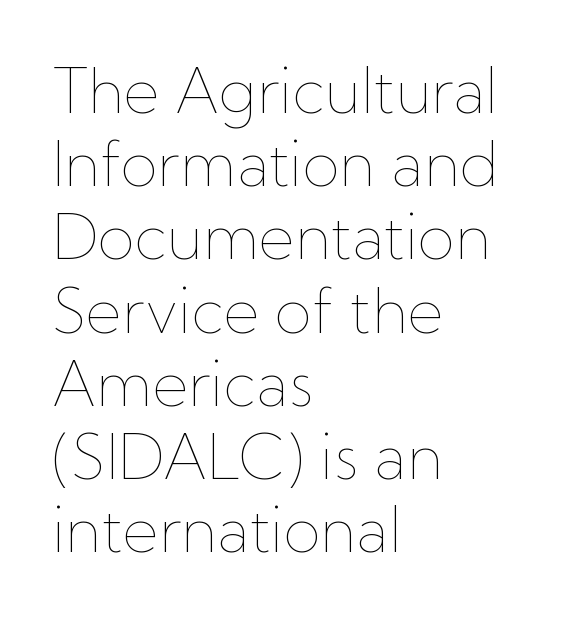
Q: Is the text bold? A: No.
Q: Is the text italic (slanted)? A: No, it is upright.
Q: Is the text underlined? A: No.
Q: How is the paragraph aligned? A: Left-aligned.
Q: Is the spacing between letters normal or unusually wide? A: Normal.
Q: Width (condensed, normal, or wide)? A: Normal.
Q: Stroke contrast? A: Low.
Q: x-height? A: Medium.
Q: Monospaced? A: No.
